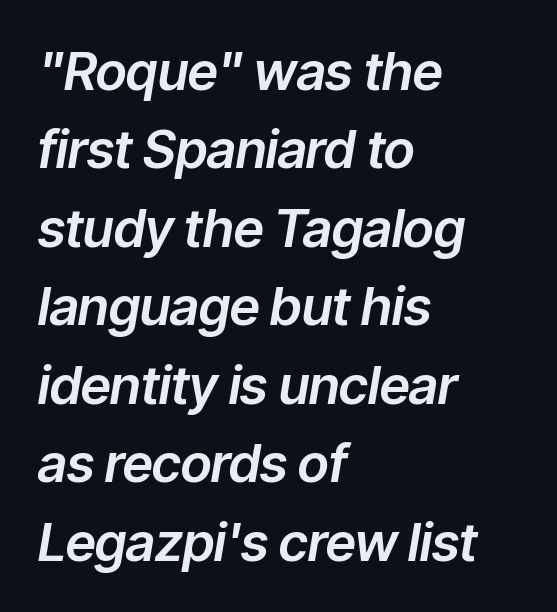
Q: Is the text italic (slanted)? A: Yes, it leans right by about 9 degrees.
Q: Is the text underlined? A: No.
Q: How is the paragraph aligned? A: Left-aligned.
Q: Is the spacing between letters normal or unusually wide? A: Normal.
Q: Is the spacing between lines tight, normal or loose? A: Normal.
Q: Width (condensed, normal, or wide)? A: Normal.
Q: Stroke contrast? A: Low.
Q: x-height? A: Medium.
Q: Monospaced? A: No.
